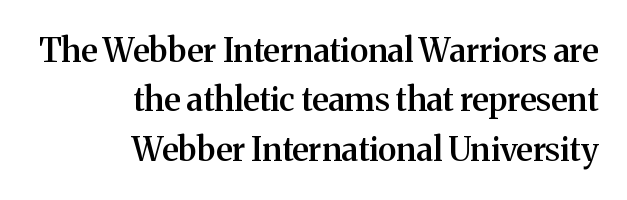
{"serif": "yes", "italic": "no", "bold": "semi", "weight": "semibold", "width": "normal", "stroke_contrast": "medium", "x_height": "medium", "monospaced": "no", "underline": "no", "align": "right", "line_spacing": "normal", "line_spacing_ratio": 1.5, "letter_spacing": "normal", "letter_spacing_em": 0.0, "glyph_px": 33}
